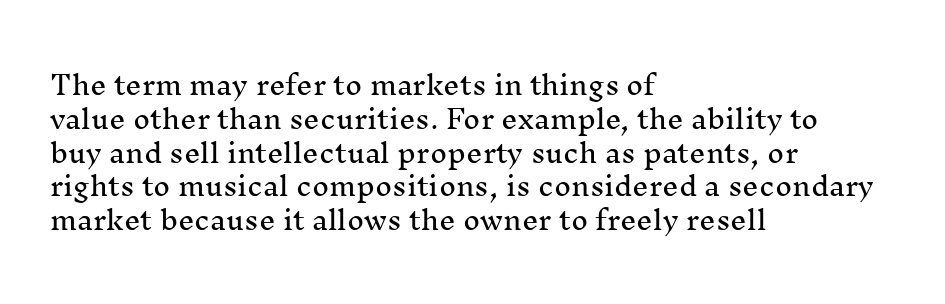
Q: Is the text italic (slanted)? A: No, it is upright.
Q: Is the text underlined? A: No.
Q: How is the paragraph aligned? A: Left-aligned.
Q: Is the spacing between letters normal or unusually wide? A: Normal.
Q: Is the spacing between lines tight, normal or loose? A: Normal.
